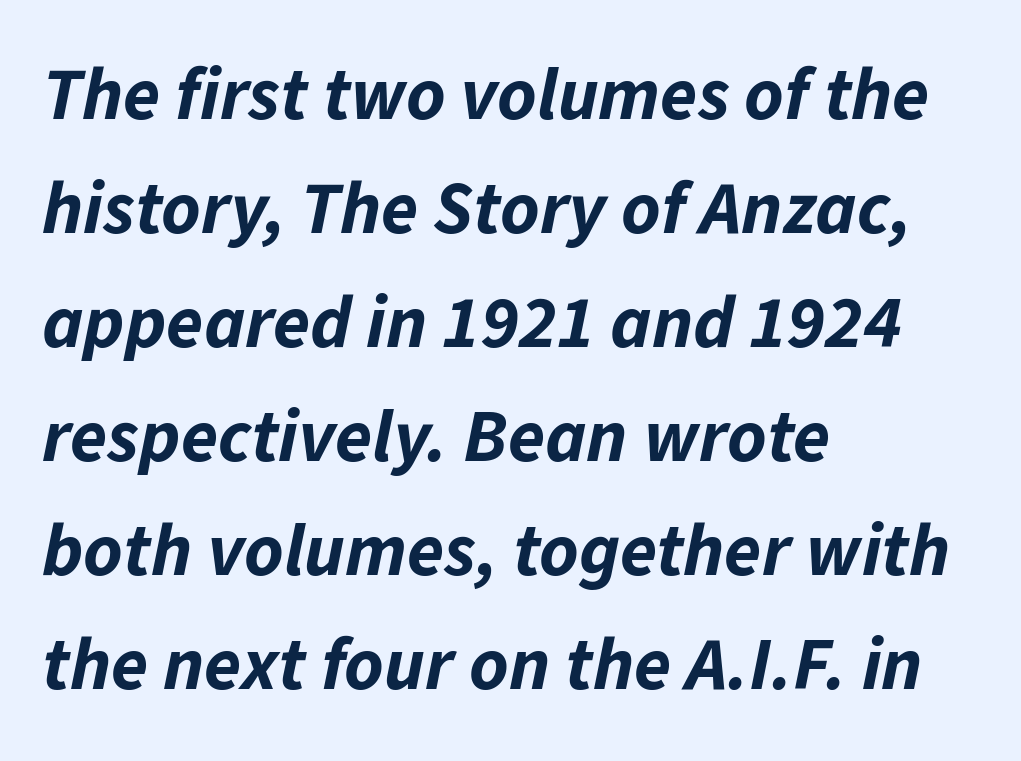
Q: Is the text bold? A: Yes.
Q: Is the text italic (slanted)? A: Yes, it leans right by about 11 degrees.
Q: Is the text underlined? A: No.
Q: How is the paragraph aligned? A: Left-aligned.
Q: Is the spacing between letters normal or unusually wide? A: Normal.
Q: Is the spacing between lines tight, normal or loose? A: Normal.
Q: Width (condensed, normal, or wide)? A: Normal.
Q: Stroke contrast? A: Low.
Q: x-height? A: Medium.
Q: Monospaced? A: No.
